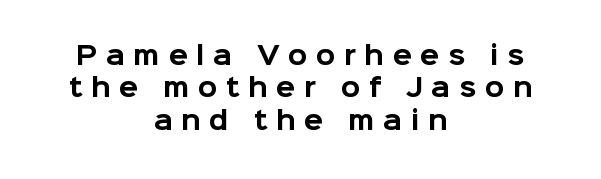
The string is rendered with underlining switched off. These lines carry a lot of weight — the face is fully bold. The typesetter chose a symmetrical, centered arrangement here. Does extra space separate the letters? Yes, quite a lot of it. Vertical strokes here are truly vertical.
